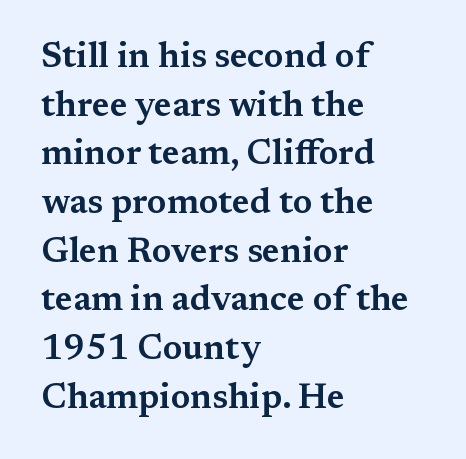
The face used here is rendered with its standard letterfit. This sample uses a serif face. Any mark beneath the type? The region is blank. Every character sits straight up, as roman type does.
